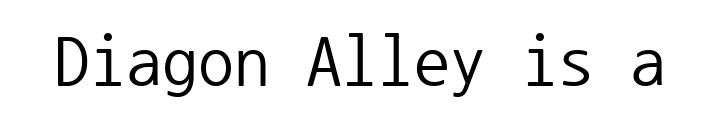
This sample uses an upright cut, with every glyph sitting square on the baseline. Does extra space separate the letters? No, they use regular spacing. Note the uniform advance width — an 'i' takes as much space as an 'm'. The rendering shows plain stroke endings on the letterforms — a sans-serif design.
